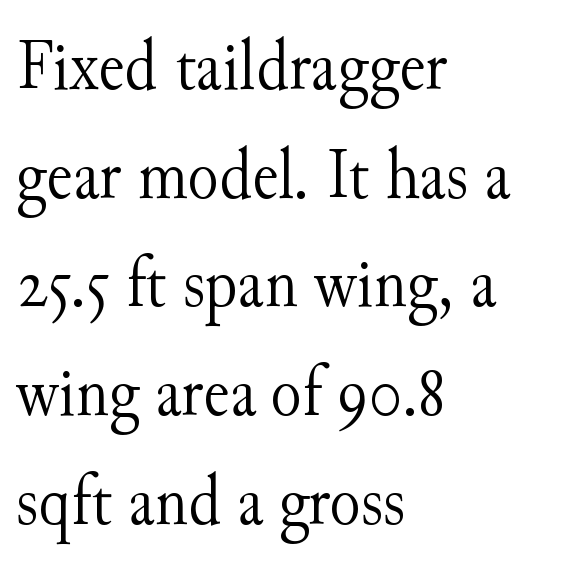
The image shows 72 px light serif type, upright; set left-aligned, normal line spacing (1.51x), normal letter spacing, not underlined; medium stroke contrast and a small x-height.
